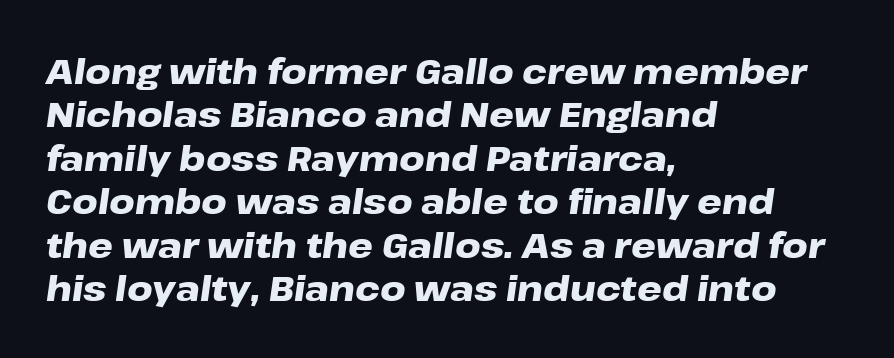
{"italic": "yes", "lean": "right", "slant_degrees": 8, "bold": "yes", "weight": "heavy", "width": "wide", "stroke_contrast": "low", "x_height": "medium", "monospaced": "no", "underline": "no", "align": "left", "line_spacing_ratio": 1.24, "letter_spacing": "normal", "letter_spacing_em": 0.0, "glyph_px": 35}
